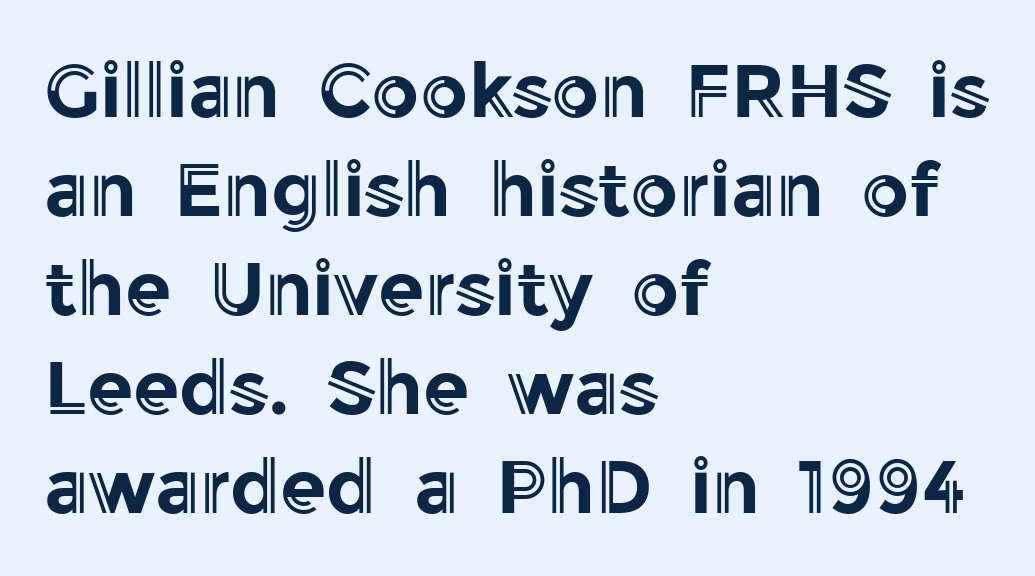
Characters follow at the spacing the type designer built in. Proportional: the letters do not fall into vertical columns. Honestly, the row spacing looks completely unremarkable. A roman cut, with each character standing at attention.
